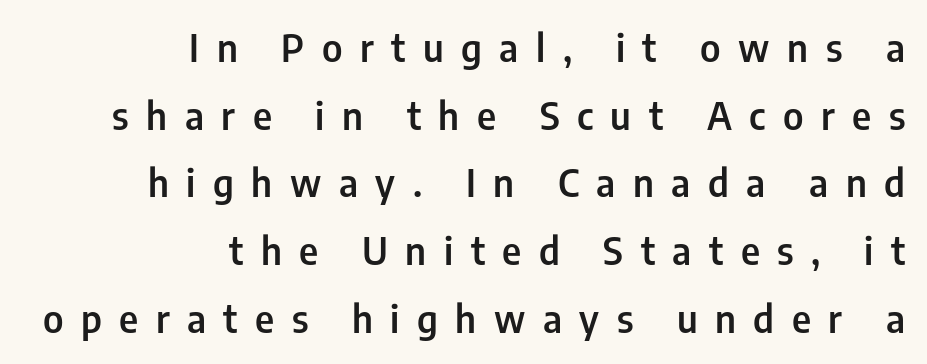
The zone under the glyphs is completely vacant. Spacing verdict: proportional, widths tailored to each character. Tracking here is generous; glyphs stand well apart from one another. If you drew a ruler down the right edge, every line would touch it. Firm but not heavy-handed strokes: this text is semibold. Font category for this specimen: sans-serif.
